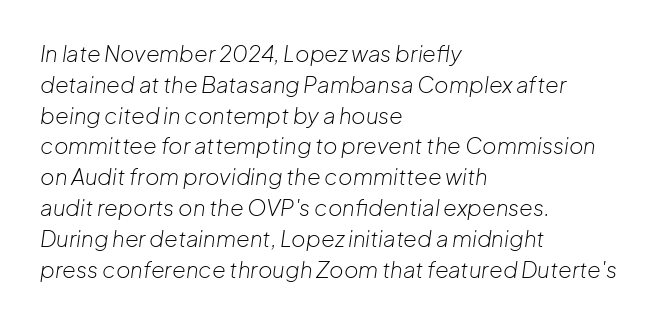
{"italic": "yes", "lean": "right", "slant_degrees": 8, "bold": "no", "underline": "no", "align": "left", "line_spacing": "normal", "line_spacing_ratio": 1.4, "letter_spacing": "normal", "letter_spacing_em": 0.0, "glyph_px": 22}
